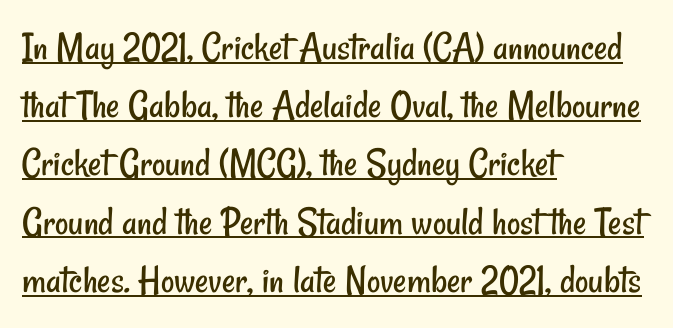
The image shows 41 px regular-weight, condensed sans-serif type; set left-aligned, normal line spacing (1.42x), normal letter spacing, underlined; low stroke contrast and a small x-height.
